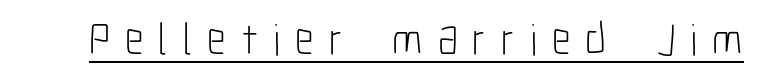
Character widths vary here, with narrow letters taking less room than wide ones. Observe the absence of serifs on each vertical stroke in this sample. No chunkiness to these letters — they're not bold. This is the regular roman posture of the typeface.
